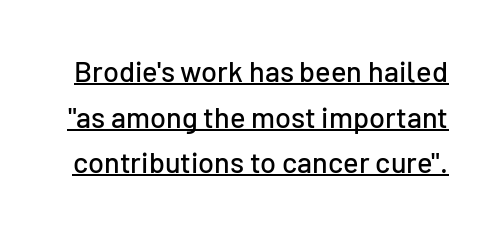
Q: Is the text italic (slanted)? A: No, it is upright.
Q: Is the typeface a serif or a sans-serif typeface? A: Sans-serif.
Q: Is the text underlined? A: Yes.
Q: Is the spacing between letters normal or unusually wide? A: Normal.
Q: Is the spacing between lines tight, normal or loose? A: Normal.
Q: Width (condensed, normal, or wide)? A: Normal.
Q: Stroke contrast? A: Low.
Q: x-height? A: Medium.
Q: Monospaced? A: No.
